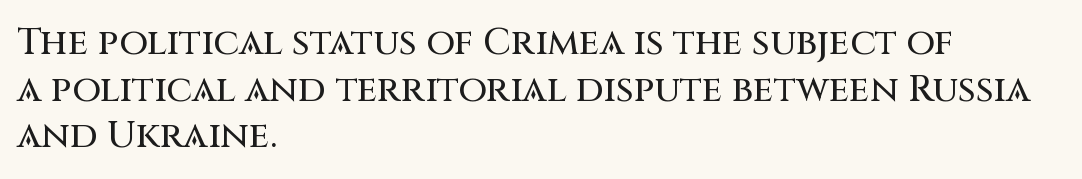
Q: Is the text italic (slanted)? A: No, it is upright.
Q: Is the typeface a serif or a sans-serif typeface? A: Sans-serif.
Q: Is the text underlined? A: No.
Q: How is the paragraph aligned? A: Left-aligned.
Q: Is the spacing between letters normal or unusually wide? A: Normal.
Q: Is the spacing between lines tight, normal or loose? A: Normal.
Q: Width (condensed, normal, or wide)? A: Normal.
Q: Stroke contrast? A: Medium.
Q: x-height? A: Large.
Q: Monospaced? A: No.
